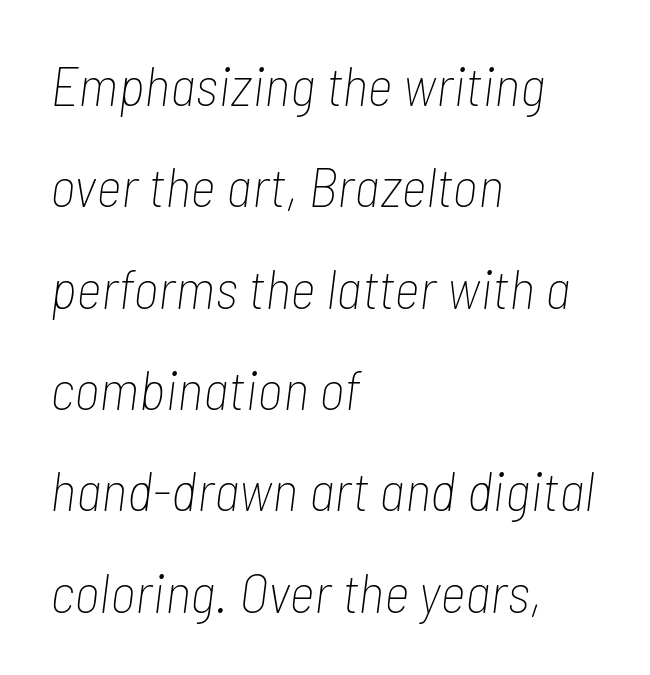
The image shows 56 px thin, condensed type, italic (leaning right); set left-aligned, line spacing 1.81x, normal letter spacing, not underlined; low stroke contrast and a medium x-height.
